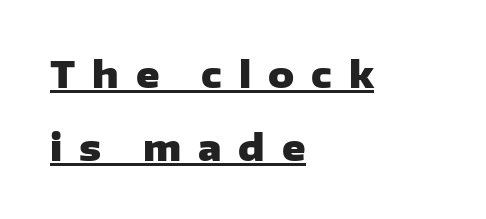
{"serif": "no", "italic": "no", "bold": "yes", "weight": "heavy", "width": "wide", "stroke_contrast": "low", "x_height": "medium", "monospaced": "no", "underline": "yes", "align": "left", "line_spacing": "loose", "line_spacing_ratio": 2.02, "letter_spacing": "wide", "letter_spacing_em": 0.47, "glyph_px": 36}
